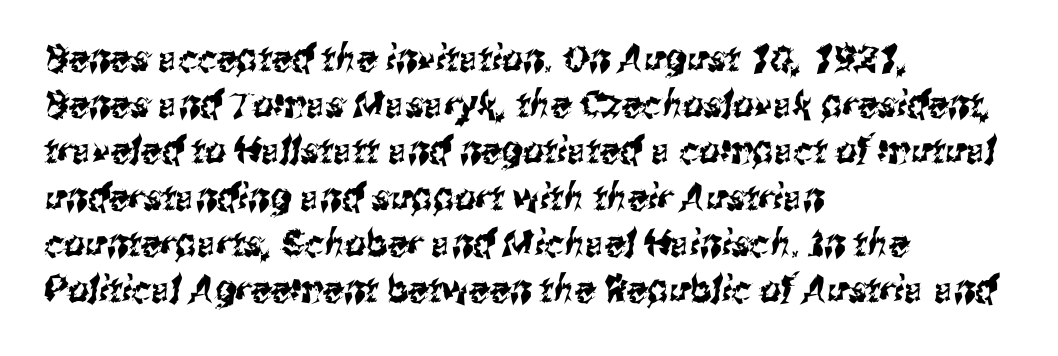
{"serif": "no", "width": "condensed", "stroke_contrast": "medium", "x_height": "medium", "monospaced": "no", "underline": "no", "align": "left", "line_spacing": "normal", "line_spacing_ratio": 1.25, "letter_spacing": "normal", "letter_spacing_em": 0.0, "glyph_px": 37}
